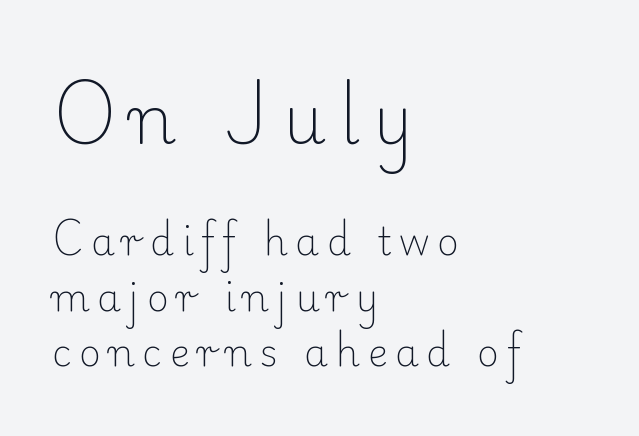
{"serif": "yes", "italic": "no", "bold": "no", "weight": "light", "width": "normal", "stroke_contrast": "low", "x_height": "small", "monospaced": "no", "underline": "no", "align": "left", "line_spacing": "normal", "line_spacing_ratio": 1.46, "letter_spacing": "wide", "letter_spacing_em": 0.2, "larger_block": "first", "size_ratio": 1.76, "glyph_px": 67}
